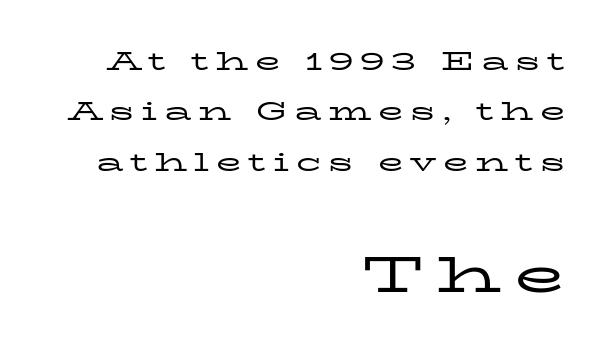
The words here are not underlined. The characters display serif detailing at their extremities. This reads as an unemphasized weight, regular at the heaviest. If you drew a ruler down the right edge, every line would touch it. A typesetter would call this proportional, since set widths differ per character. You can tell it's not italic because the verticals are truly vertical.
